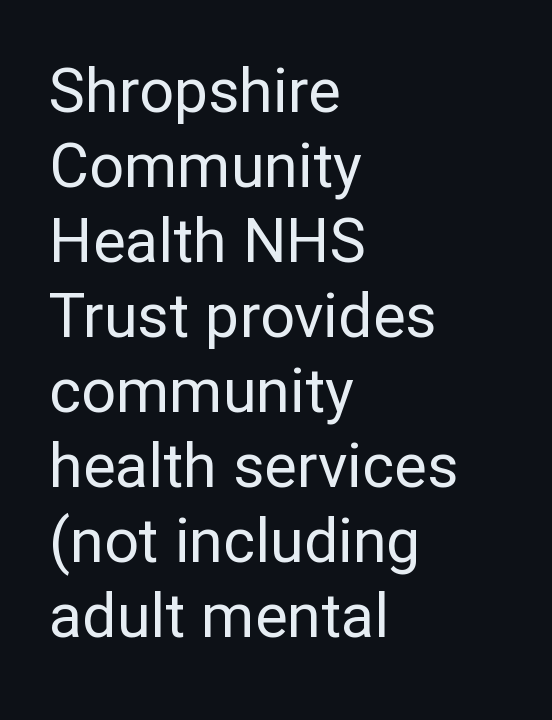
The passage shown is not underscored anywhere. The weight would be labelled regular, book, light, or lighter still. The letters stand straight up with perfectly vertical stems. Character widths vary here, with narrow letters taking less room than wide ones. Which margin do the lines hug? The left one — the right edge is uneven. You can tell from the bare stems that sans-serif type was used.
